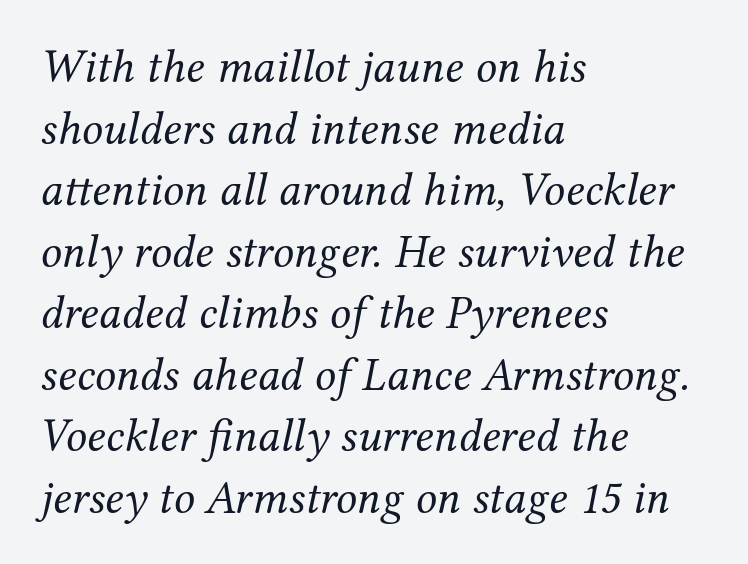
{"serif": "yes", "italic": "yes", "lean": "right", "slant_degrees": 12, "bold": "no", "weight": "regular", "width": "normal", "stroke_contrast": "medium", "x_height": "medium", "monospaced": "no", "underline": "no", "align": "left", "line_spacing": "normal", "line_spacing_ratio": 1.31, "letter_spacing": "normal", "letter_spacing_em": 0.0, "glyph_px": 47}
